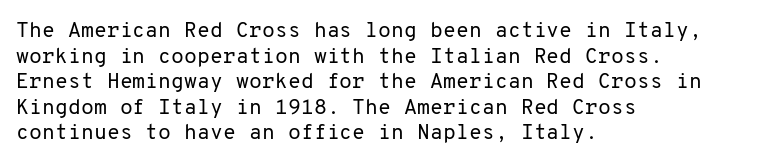
Q: Is the text bold? A: No.
Q: Is the text italic (slanted)? A: No, it is upright.
Q: Is the text underlined? A: No.
Q: How is the paragraph aligned? A: Left-aligned.
Q: Is the spacing between letters normal or unusually wide? A: Normal.
